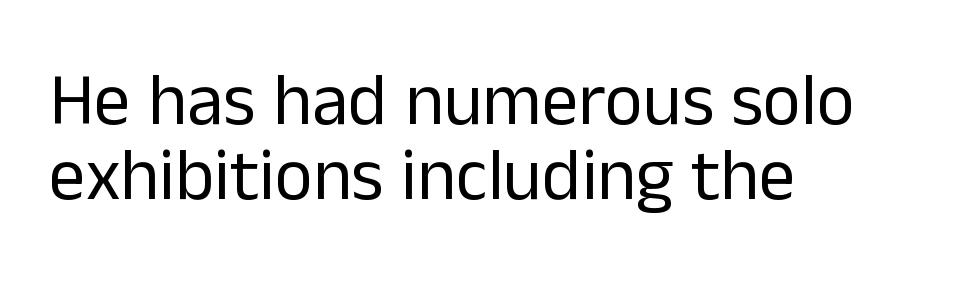
Tracking here is standard; glyphs follow each other at the usual distance. No feet cap the strokes, marking this as sans-serif type. If you drew a ruler down the left edge, every line would touch it. Looks like regular typesetting: each glyph gets only the width it needs. The lines are packed closely together with very little leading.
